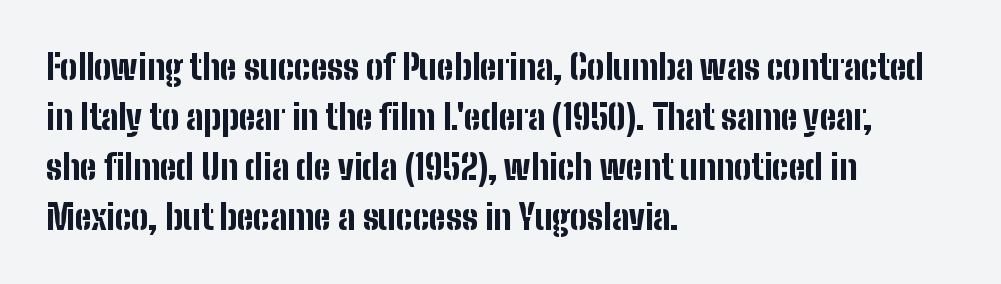
Q: Is the text bold? A: Yes.
Q: Is the text italic (slanted)? A: No, it is upright.
Q: Is the typeface a serif or a sans-serif typeface? A: Sans-serif.
Q: Is the text underlined? A: No.
Q: How is the paragraph aligned? A: Left-aligned.
Q: Is the spacing between letters normal or unusually wide? A: Normal.
Q: Is the spacing between lines tight, normal or loose? A: Normal.
Q: Width (condensed, normal, or wide)? A: Condensed.
Q: Stroke contrast? A: Low.
Q: x-height? A: Medium.
Q: Monospaced? A: No.
